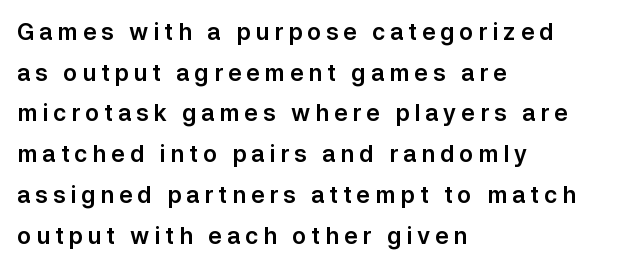
Q: Is the text italic (slanted)? A: No, it is upright.
Q: Is the text underlined? A: No.
Q: How is the paragraph aligned? A: Left-aligned.
Q: Is the spacing between letters normal or unusually wide? A: Unusually wide.
